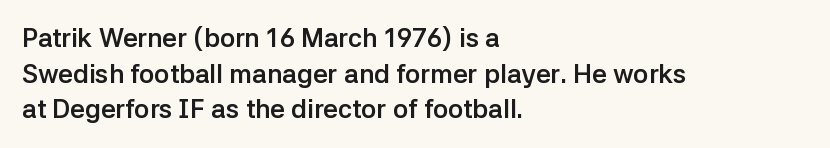
Descenders are the only things crossing below the line. Weight: bold. The tracking reads as untouched default to a designer's eye. A typesetter would mark this as roman, not italic.
